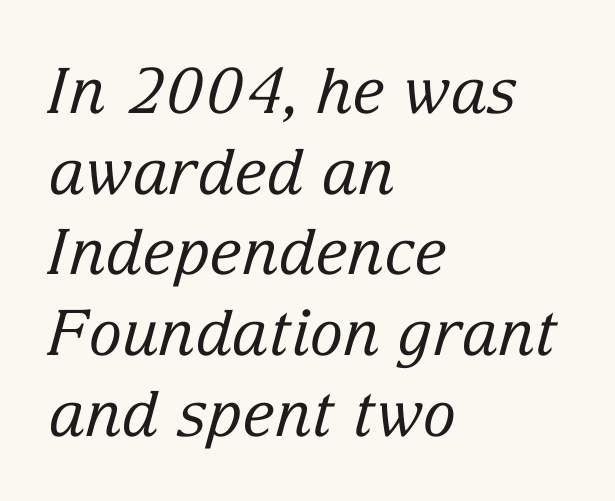
{"serif": "yes", "italic": "yes", "lean": "right", "slant_degrees": 15, "bold": "no", "weight": "regular", "width": "normal", "stroke_contrast": "low", "x_height": "medium", "monospaced": "no", "underline": "no", "align": "left", "line_spacing": "normal", "line_spacing_ratio": 1.28, "letter_spacing": "normal", "letter_spacing_em": 0.0, "glyph_px": 63}
